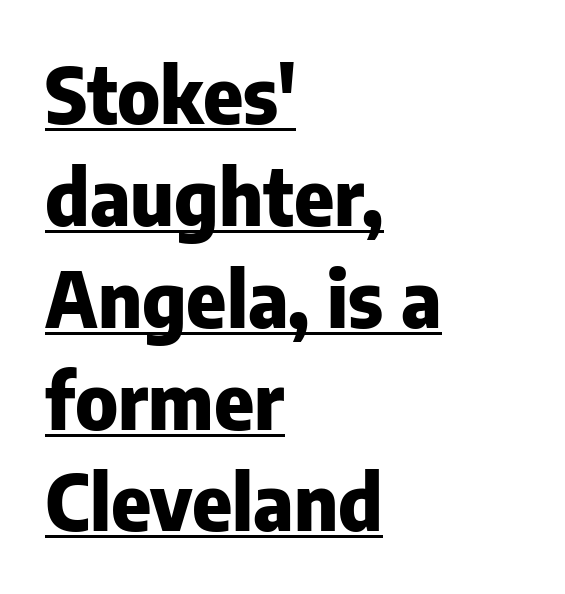
This is heavy type, rendered in bold. Does extra space separate the letters? No, they use regular spacing. The lines sit at an ordinary, default distance from one another. You can tell it's not italic because the verticals are truly vertical. Every word sits above its own underline.
